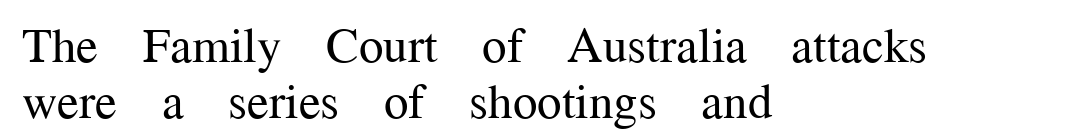
The image shows 49 px regular-weight serif type, upright; set left-aligned, tight line spacing (1.15x), normal letter spacing, not underlined; medium stroke contrast and a medium x-height.
